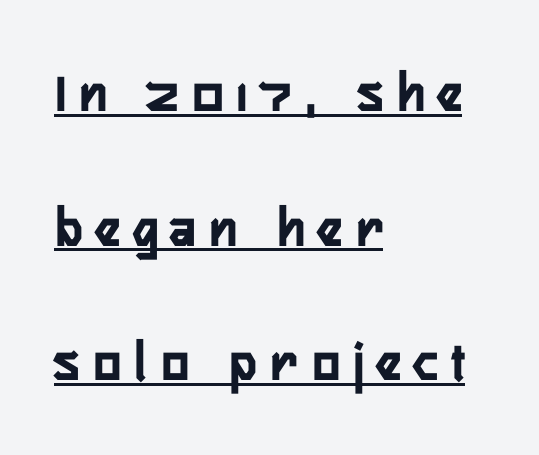
Q: Is the text bold? A: Yes.
Q: Is the text italic (slanted)? A: No, it is upright.
Q: Is the typeface a serif or a sans-serif typeface? A: Sans-serif.
Q: Is the text underlined? A: Yes.
Q: How is the paragraph aligned? A: Left-aligned.
Q: Is the spacing between letters normal or unusually wide? A: Unusually wide.
Q: Is the spacing between lines tight, normal or loose? A: Loose.
Q: Width (condensed, normal, or wide)? A: Condensed.
Q: Stroke contrast? A: Low.
Q: x-height? A: Medium.
Q: Monospaced? A: No.
